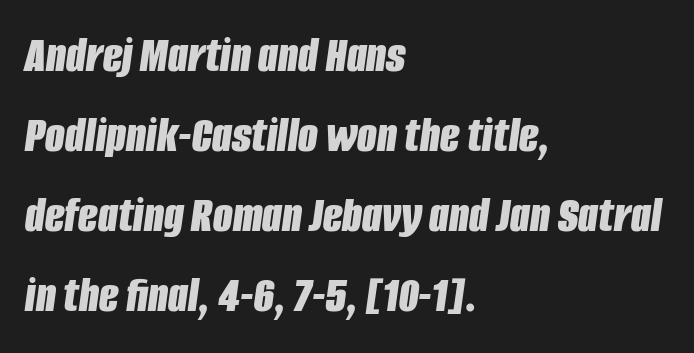
{"italic": "yes", "lean": "right", "slant_degrees": 8, "bold": "yes", "weight": "bold", "width": "condensed", "stroke_contrast": "low", "x_height": "large", "monospaced": "no", "underline": "no", "align": "left", "line_spacing": "normal", "line_spacing_ratio": 1.57, "letter_spacing": "normal", "letter_spacing_em": 0.0, "glyph_px": 51}
